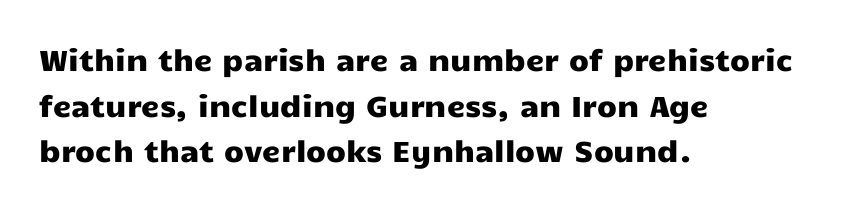
{"serif": "no", "italic": "no", "width": "wide", "stroke_contrast": "low", "x_height": "medium", "monospaced": "no", "underline": "no", "align": "left", "line_spacing": "normal", "line_spacing_ratio": 1.57, "letter_spacing": "normal", "letter_spacing_em": 0.0, "glyph_px": 29}
